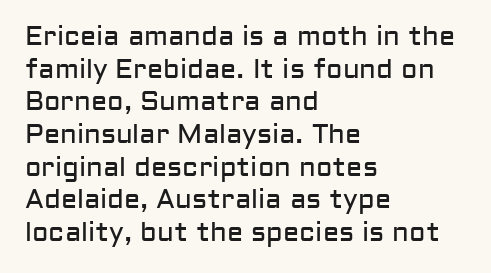
What stands out about the letter spacing? Nothing — it is the standard amount. This is not heavy type; no bold has been used. Just letters on the line, the space beneath them empty. Notice how the stems are strictly vertical — no italics here. This rendering uses left alignment, leaving the right contour irregular.
